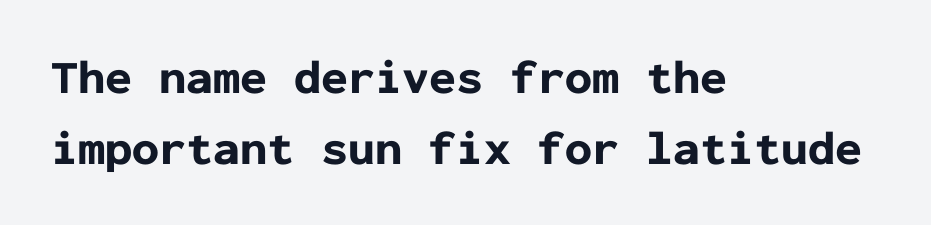
The image shows 48 px bold sans-serif type, upright, monospaced; set left-aligned, normal line spacing (1.47x), normal letter spacing, not underlined; low stroke contrast and a medium x-height.
